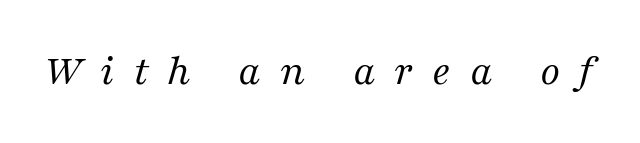
Bold? No — there's no thickening of the strokes. Emphasis-style slanted type is in use. Between one letter and the next there's a generous, obvious gap. This sample has the flowing, uneven cadence of proportional lettering. Check the space under the baseline: it is left empty. Serif or sans? Serif — the stroke terminals have little feet.
